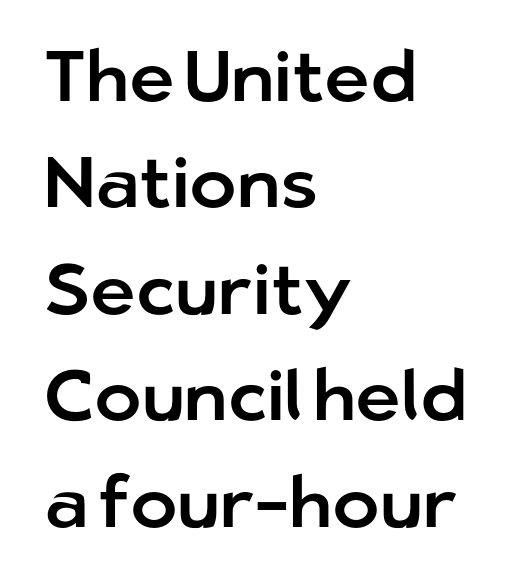
Does extra space separate the letters? No, they use regular spacing. The rendering uses natural spacing where letterforms have individual widths. Left-aligned paragraph, ragged on the right. Ascenders rise straight up at ninety degrees.
